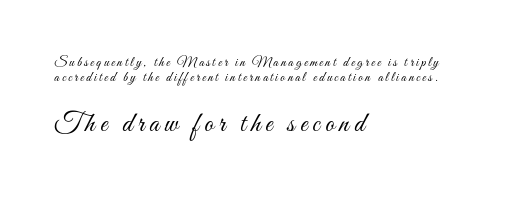
The image shows 28 px light, condensed type; set left-aligned, tight line spacing (1.08x), not underlined; the second (bottom) block is 2.0x larger; medium stroke contrast and a small x-height.
